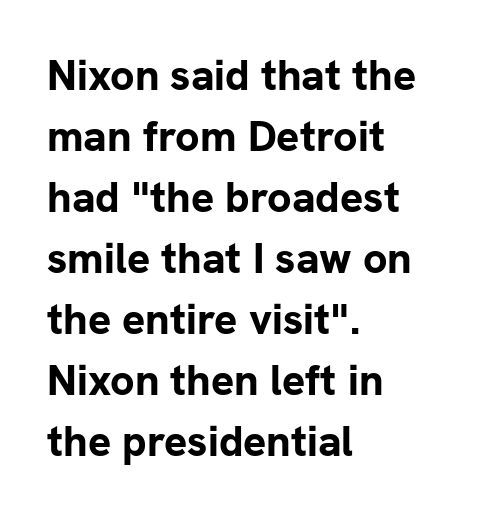
{"serif": "no", "italic": "no", "bold": "yes", "weight": "bold", "width": "normal", "stroke_contrast": "low", "x_height": "medium", "monospaced": "no", "underline": "no", "align": "left", "line_spacing": "normal", "line_spacing_ratio": 1.42, "letter_spacing": "normal", "letter_spacing_em": 0.0, "glyph_px": 43}
